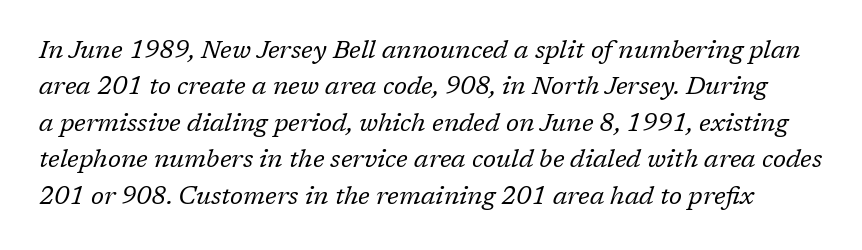
The image shows 25 px text type, italic (leaning right); set normal line spacing (1.46x), normal letter spacing, not underlined.
